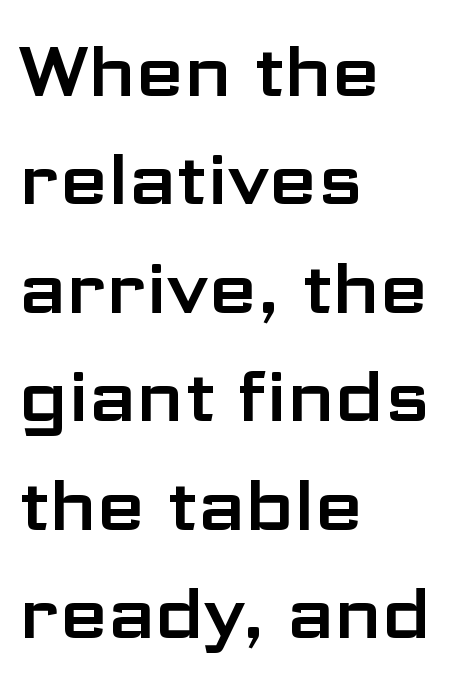
The image shows 70 px wide sans-serif type, upright; set left-aligned, normal line spacing (1.55x), normal letter spacing, not underlined; low stroke contrast and a medium x-height.
